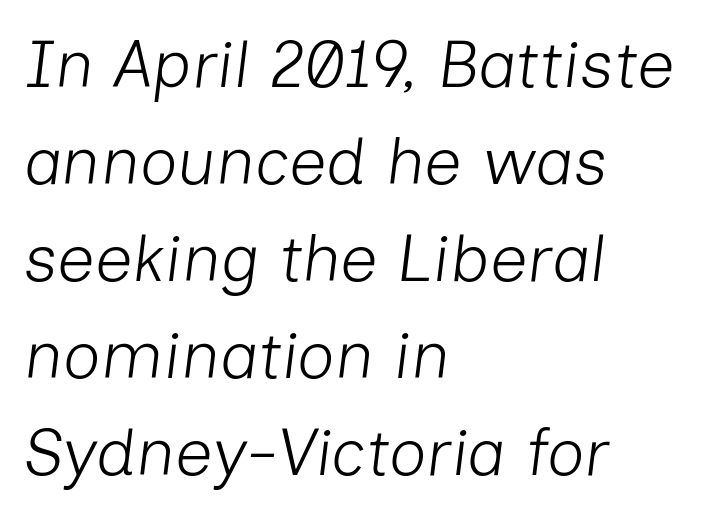
{"italic": "yes", "lean": "right", "slant_degrees": 7, "bold": "no", "weight": "light", "width": "normal", "stroke_contrast": "low", "x_height": "medium", "monospaced": "no", "underline": "no", "align": "left", "line_spacing": "normal", "line_spacing_ratio": 1.47, "letter_spacing": "normal", "letter_spacing_em": 0.0, "glyph_px": 66}
